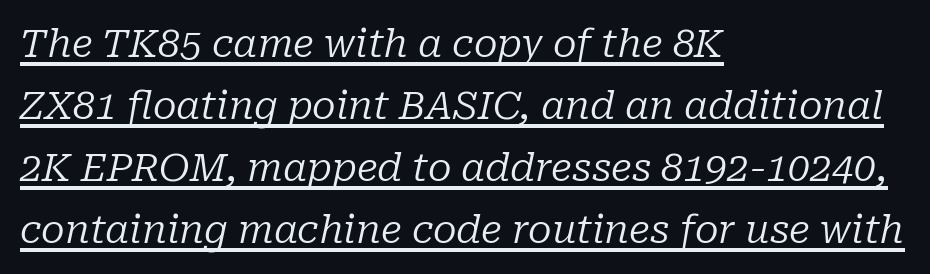
The image shows 39 px regular-weight serif type, italic (leaning right); set left-aligned, normal line spacing (1.59x), normal letter spacing, underlined; low stroke contrast and a medium x-height.
